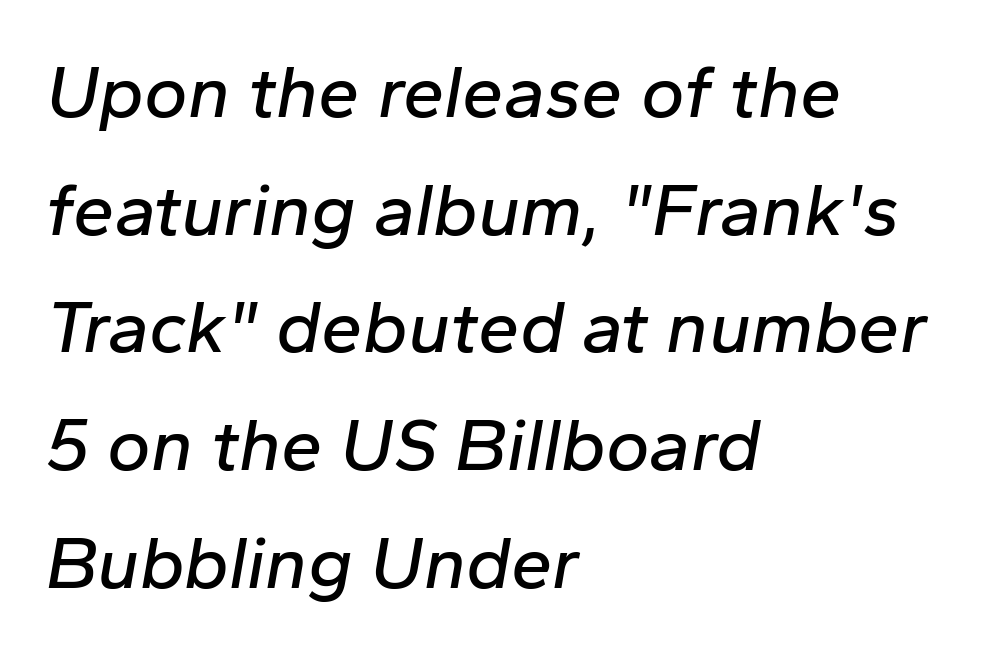
Q: Is the text italic (slanted)? A: Yes, it leans right by about 10 degrees.
Q: Is the text underlined? A: No.
Q: How is the paragraph aligned? A: Left-aligned.
Q: Is the spacing between letters normal or unusually wide? A: Normal.
Q: Is the spacing between lines tight, normal or loose? A: Normal.
Q: Width (condensed, normal, or wide)? A: Normal.
Q: Stroke contrast? A: Low.
Q: x-height? A: Medium.
Q: Monospaced? A: No.
